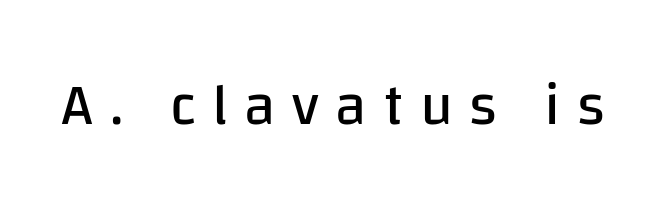
Regarding serifs, this sample does without them. The face used here is rendered with a markedly widened letterfit. A quiet, ordinary-to-light weight characterises the typeface. Check the space under the baseline: it is left empty. No italicization has been applied; the sample stays upright. The rendering uses natural spacing where letterforms have individual widths.
